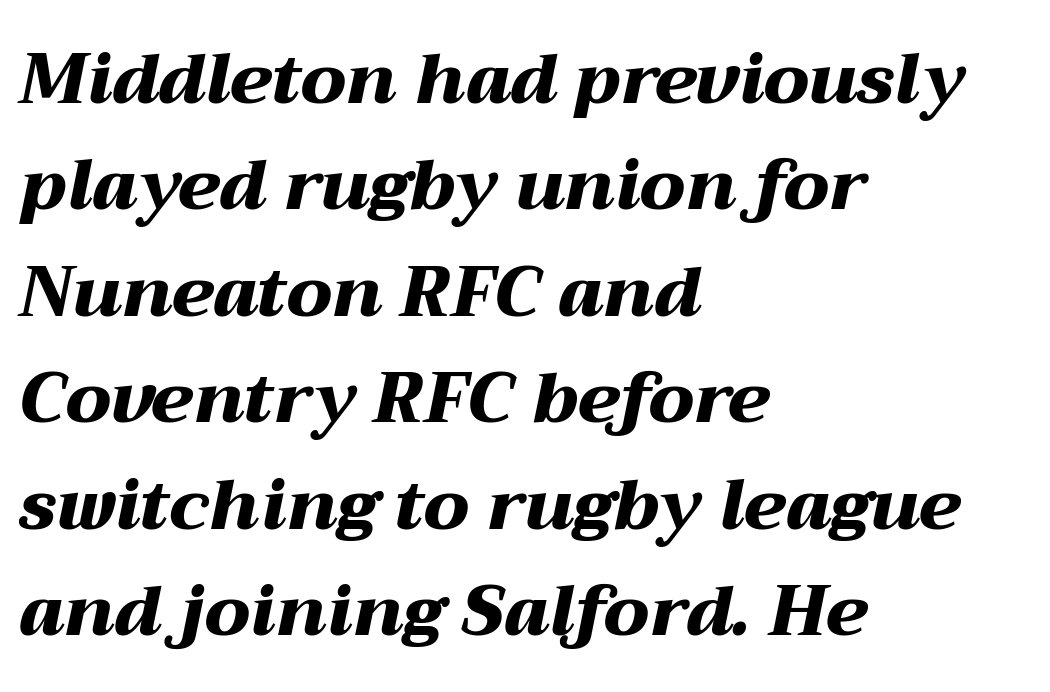
The image shows 70 px heavy, wide type, italic (leaning right); set left-aligned, normal line spacing (1.52x), normal letter spacing, not underlined; medium stroke contrast and a medium x-height.
